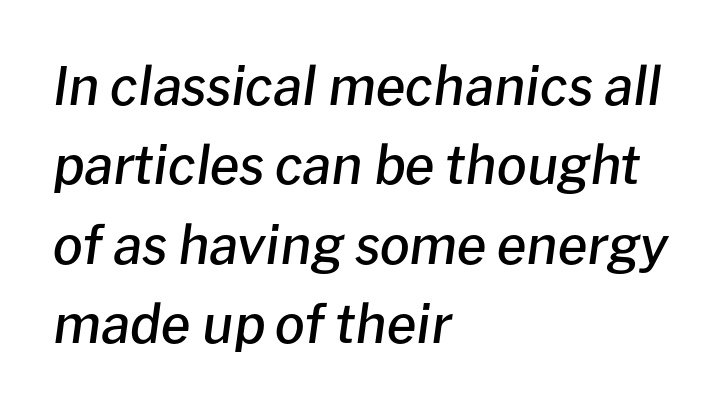
Observe the ordinary spacing: letters are neighbours, not strangers. The rows are spaced the way most documents space them. Each glyph is drawn with semibold strokes, heavier than normal yet not fully bold. Letters rest on an invisible, unmarked baseline. When letters slant like this, we call the style italic.
